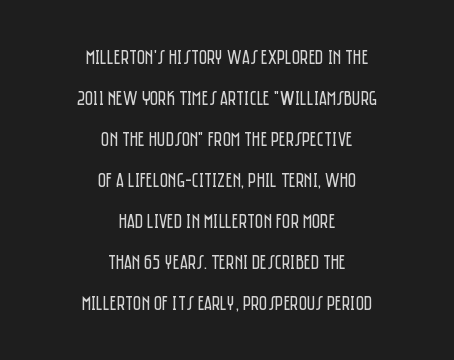
Line starts and ends both wander, symmetrically. Each word holds together tightly as a unit, with standard inter-letter gaps. The leading is generous, giving the passage an open texture. No italicization has been applied; the sample stays upright. This is not heavy type; no bold has been used. The area under the type is left untouched.
